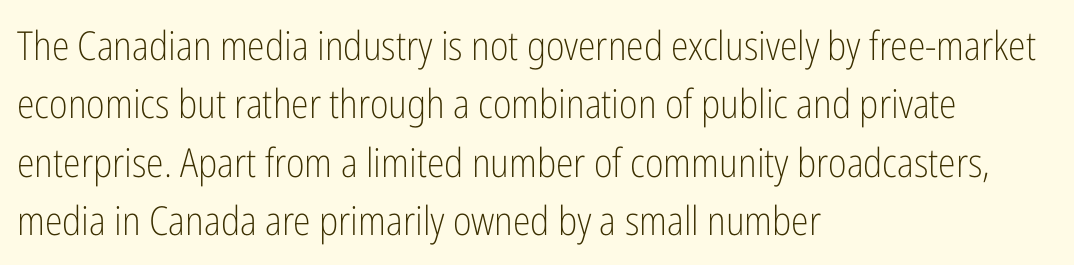
The image shows 40 px light, condensed sans-serif type, upright; set left-aligned, normal line spacing (1.46x), normal letter spacing, not underlined; low stroke contrast and a medium x-height.
